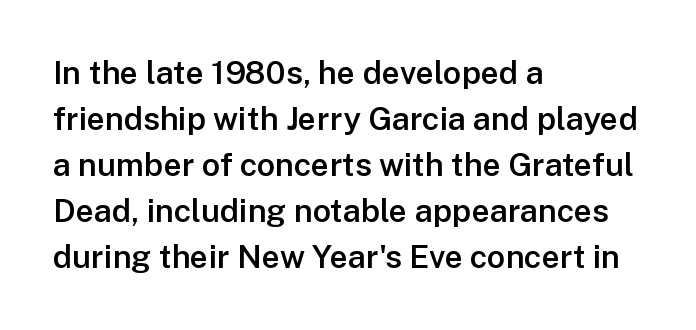
Q: Is the text bold? A: Semi-bold.
Q: Is the text italic (slanted)? A: No, it is upright.
Q: Is the typeface a serif or a sans-serif typeface? A: Sans-serif.
Q: Is the text underlined? A: No.
Q: How is the paragraph aligned? A: Left-aligned.
Q: Is the spacing between letters normal or unusually wide? A: Normal.
Q: Is the spacing between lines tight, normal or loose? A: Normal.
Q: Width (condensed, normal, or wide)? A: Normal.
Q: Stroke contrast? A: Low.
Q: x-height? A: Medium.
Q: Monospaced? A: No.
